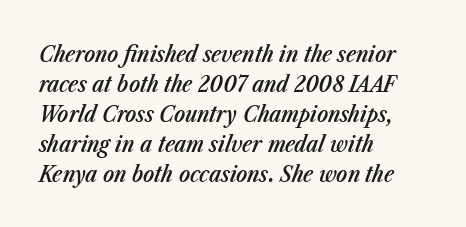
Q: Is the text bold? A: Semi-bold.
Q: Is the text italic (slanted)? A: Yes, it leans right by about 23 degrees.
Q: Is the text underlined? A: No.
Q: How is the paragraph aligned? A: Left-aligned.
Q: Is the spacing between letters normal or unusually wide? A: Normal.
Q: Is the spacing between lines tight, normal or loose? A: Normal.
